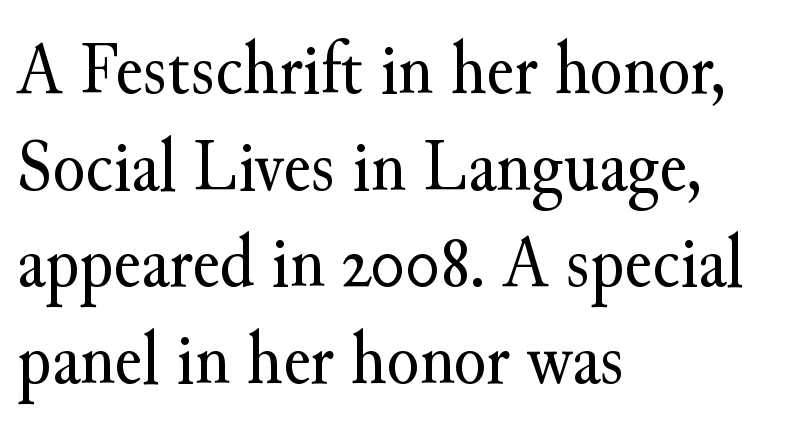
These glyphs show unthickened strokes, regular width or finer. The text was rendered using a seriffed face with decorative stroke endings. The string is rendered with underlining switched off. Character widths vary here, with narrow letters taking less room than wide ones. Nope, not italic — everything's standing straight. Horizontal alignment here is leftward, the default for most running prose.
